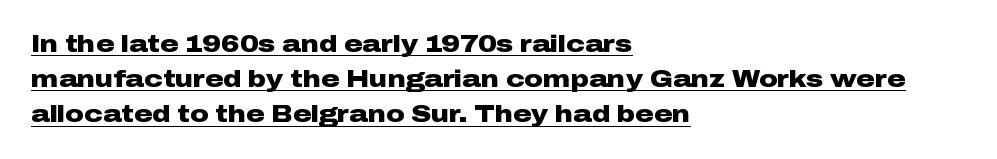
{"italic": "no", "bold": "yes", "underline": "yes", "align": "left", "line_spacing": "normal", "line_spacing_ratio": 1.53, "letter_spacing": "normal", "letter_spacing_em": 0.0, "glyph_px": 23}
